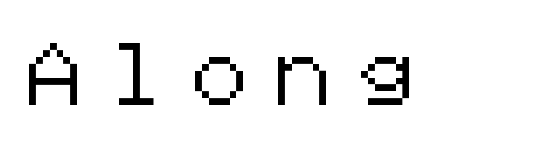
{"serif": "no", "italic": "no", "width": "normal", "stroke_contrast": "low", "x_height": "medium", "underline": "no", "letter_spacing": "wide", "letter_spacing_em": 0.45, "glyph_px": 62}
